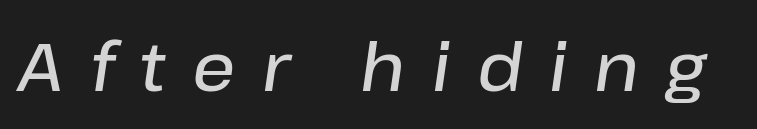
Q: Is the text bold? A: Semi-bold.
Q: Is the text italic (slanted)? A: Yes, it leans right by about 8 degrees.
Q: Is the text underlined? A: No.
Q: Is the spacing between letters normal or unusually wide? A: Unusually wide.
Q: Width (condensed, normal, or wide)? A: Normal.
Q: Stroke contrast? A: Low.
Q: x-height? A: Medium.
Q: Monospaced? A: No.
